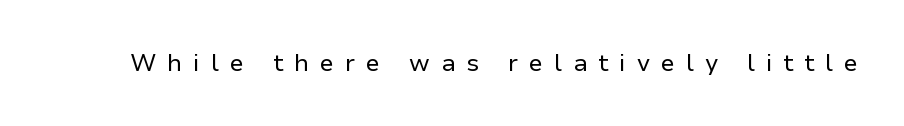
The font's upright variant was chosen for this text. The line texture is sparse and dotted thanks to wide tracking. Underlining? Definitely not there. The font is comparable to plain body text, perhaps lighter.
